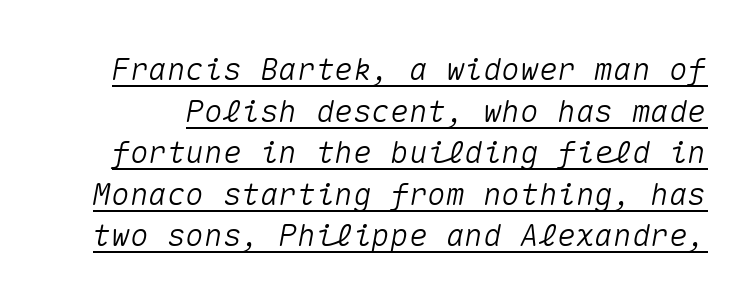
The image shows 31 px text type, italic (leaning right), monospaced; set normal line spacing (1.34x), normal letter spacing, underlined; medium stroke contrast and a medium x-height.
